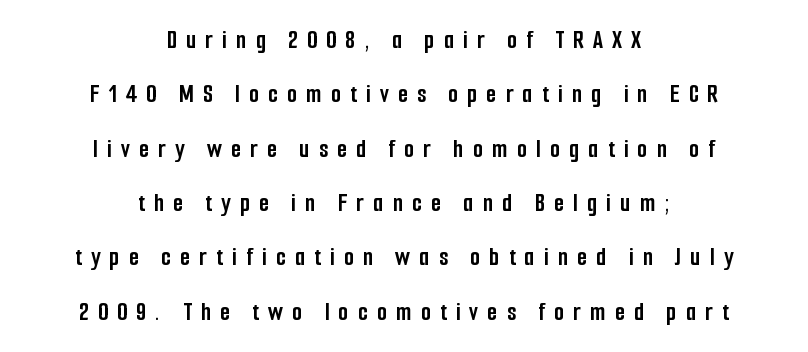
Q: Is the text bold? A: Yes.
Q: Is the text italic (slanted)? A: No, it is upright.
Q: Is the text underlined? A: No.
Q: How is the paragraph aligned? A: Centered.
Q: Is the spacing between letters normal or unusually wide? A: Unusually wide.
Q: Is the spacing between lines tight, normal or loose? A: Loose.
